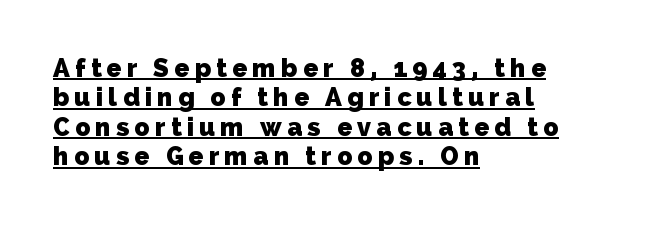
Q: Is the text bold? A: Yes.
Q: Is the text underlined? A: Yes.
Q: How is the paragraph aligned? A: Left-aligned.
Q: Is the spacing between letters normal or unusually wide? A: Unusually wide.
